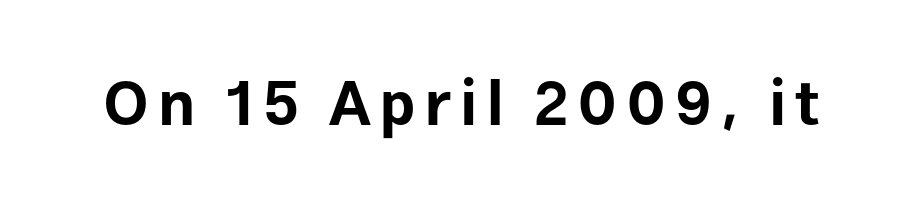
The image shows 62 px bold sans-serif type, upright; set not underlined; low stroke contrast and a medium x-height.
